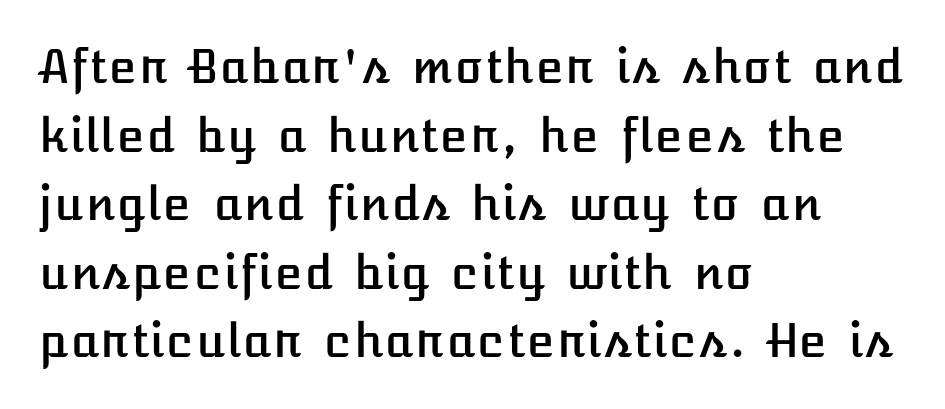
The paragraph has a hard left edge and a soft right edge. Posture: vertical. Interline gaps are of average width in this sample. The space beneath each line is pristine and unruled.
